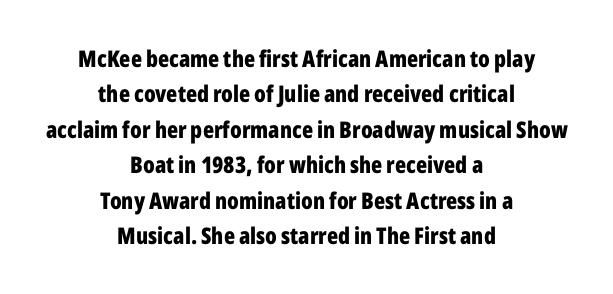
The image shows 23 px bold type, upright; set centered, normal line spacing (1.54x), normal letter spacing, not underlined.
